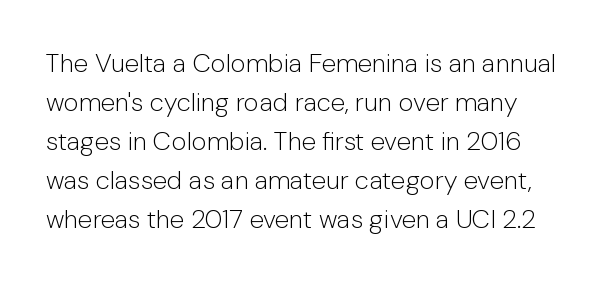
The image shows 26 px text type, upright; set left-aligned, normal line spacing (1.5x), normal letter spacing, not underlined.
